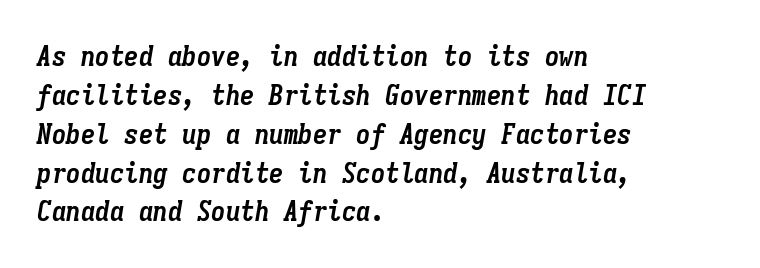
Alignment: flush left. Is the type slanted? Yes — the strokes lean at a clear angle. Its strokes are broad and dark, the hallmark of bold type. The space beneath each line is pristine and unruled. In terms of leading, this rendering sits right in the middle.
